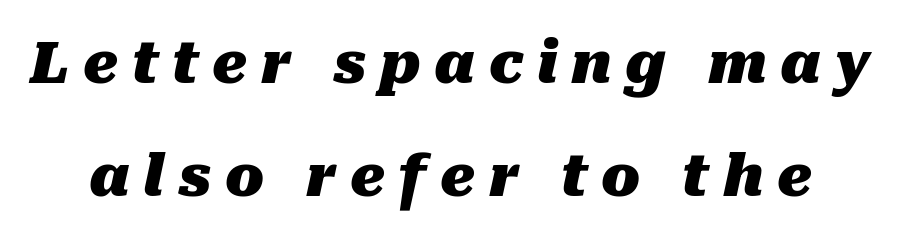
Any mark beneath the type? The region is blank. Here the glyphs are tracked loosely, breaking word shapes into spaced letters. The face used here is proportionally spaced, like ordinary book or web type. Students, observe: this is what heavily led, spacious text looks like. The characters look thick and weighty, a clear bold.
